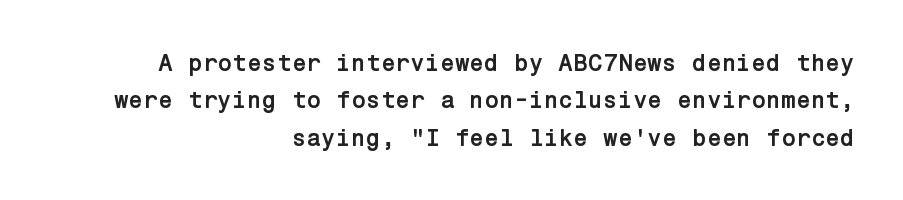
The image shows 24 px bold type, upright; set right-aligned, normal line spacing (1.56x), normal letter spacing, not underlined.
